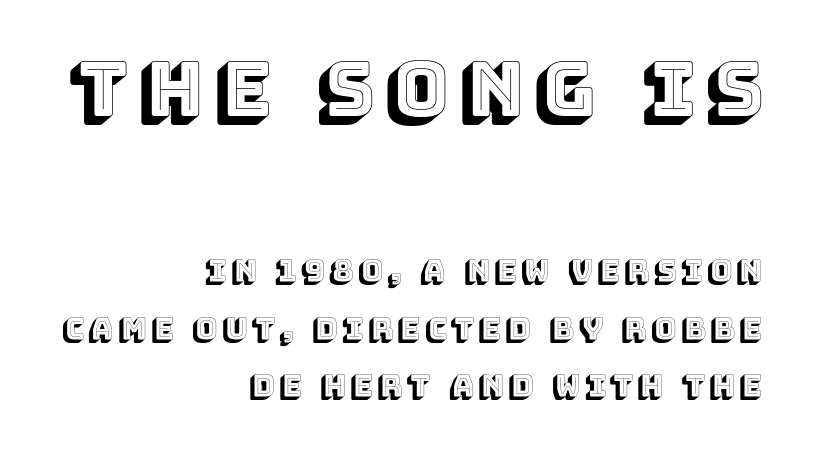
{"italic": "no", "width": "normal", "x_height": "large", "monospaced": "no", "underline": "no", "align": "right", "line_spacing": "loose", "line_spacing_ratio": 1.92, "larger_block": "first", "size_ratio": 2.5, "glyph_px": 75}
